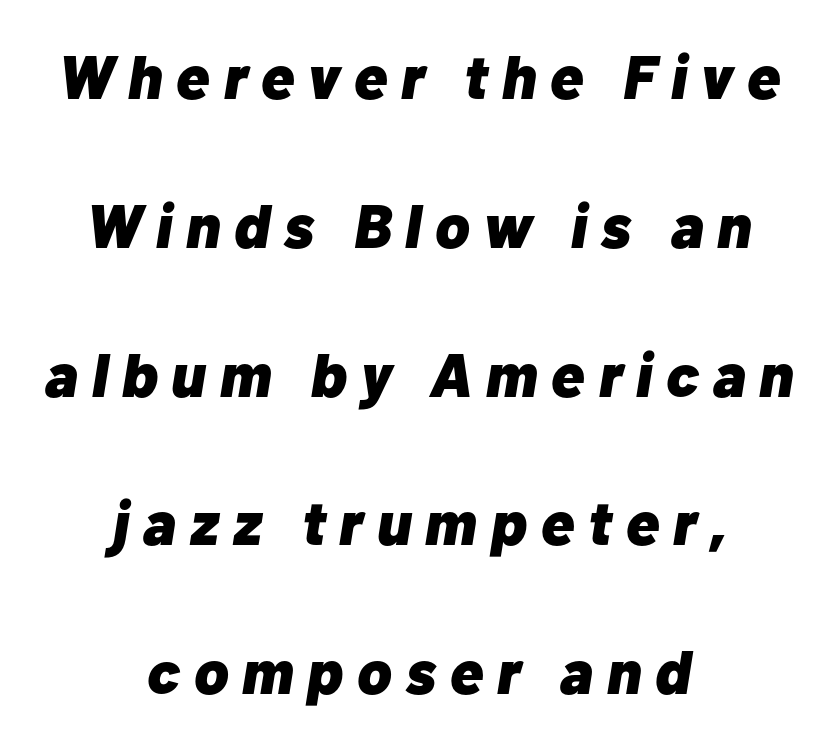
Looks like regular typesetting: each glyph gets only the width it needs. Typesetter's note: full bold, strokes at maximum text heaviness. Underline: absent. Does the leading feel generous? Absolutely, it's lavish. A centered setting, common on invitations and titles, is used for this passage. The line texture is sparse and dotted thanks to wide tracking.
